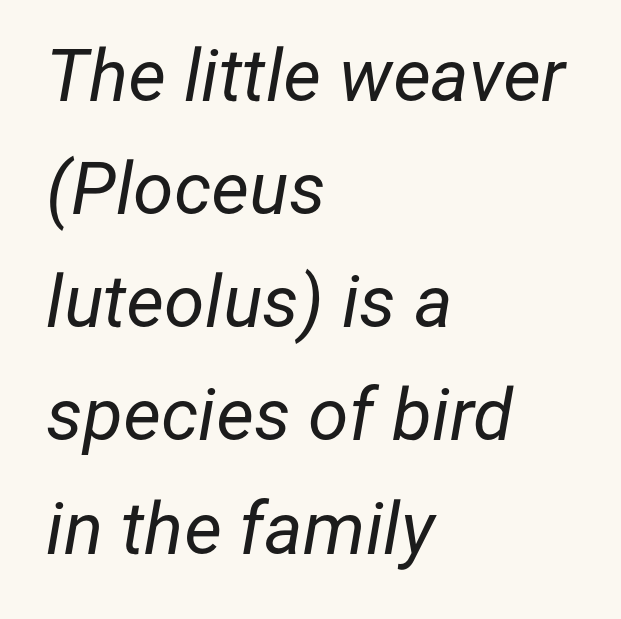
The image shows 73 px regular-weight type, italic (leaning right); set left-aligned, normal line spacing (1.55x), normal letter spacing, not underlined; low stroke contrast and a medium x-height.
